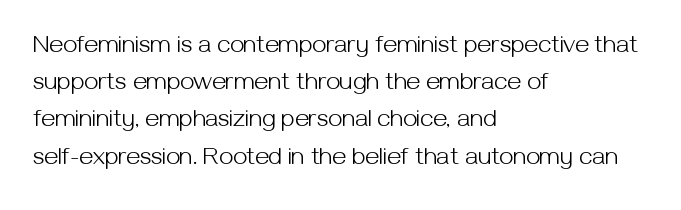
{"italic": "no", "bold": "no", "underline": "no", "align": "left", "line_spacing": "normal", "line_spacing_ratio": 1.49, "letter_spacing": "normal", "letter_spacing_em": 0.0, "glyph_px": 25}
